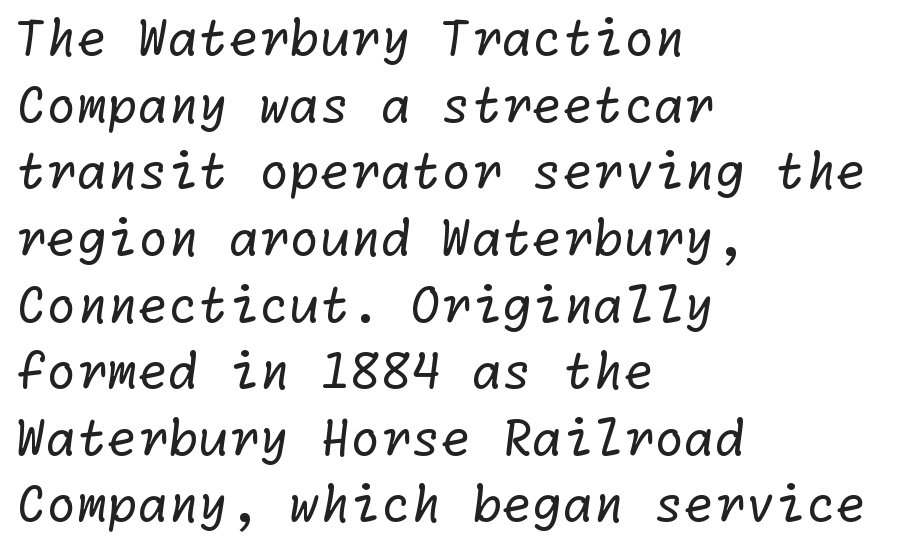
Q: Is the text bold? A: No.
Q: Is the typeface a serif or a sans-serif typeface? A: Sans-serif.
Q: Is the text underlined? A: No.
Q: How is the paragraph aligned? A: Left-aligned.
Q: Is the spacing between letters normal or unusually wide? A: Normal.
Q: Is the spacing between lines tight, normal or loose? A: Normal.
Q: Width (condensed, normal, or wide)? A: Normal.
Q: Stroke contrast? A: Low.
Q: x-height? A: Medium.
